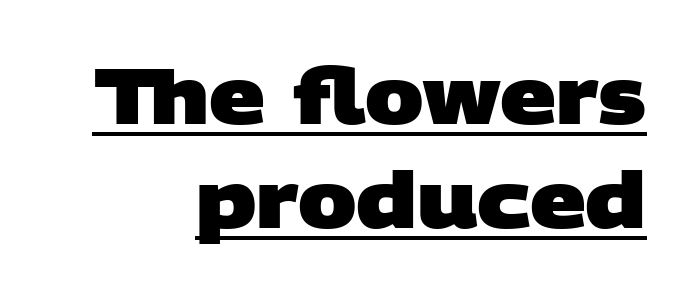
Classification — sans serif. Caption: lettering with a line underneath. Here the glyphs are tracked normally, forming tight word shapes. Proportional: the letters do not fall into vertical columns. How would I describe the line gaps? Plain and ordinary.
